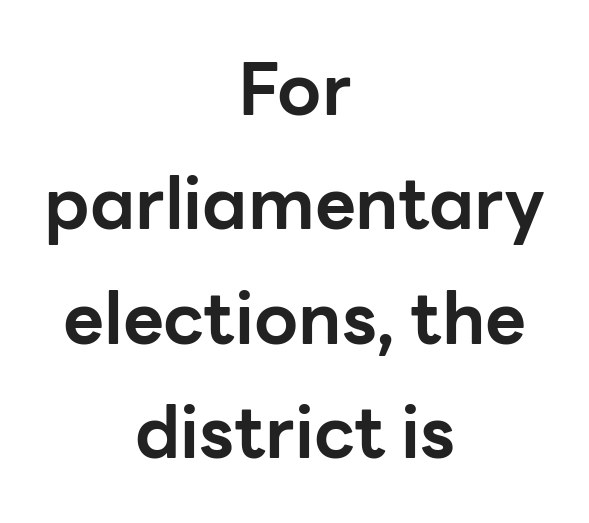
{"serif": "no", "italic": "no", "bold": "yes", "weight": "bold", "width": "normal", "stroke_contrast": "low", "x_height": "medium", "monospaced": "no", "underline": "no", "align": "center", "line_spacing": "normal", "line_spacing_ratio": 1.61, "letter_spacing": "normal", "letter_spacing_em": 0.0, "glyph_px": 71}
